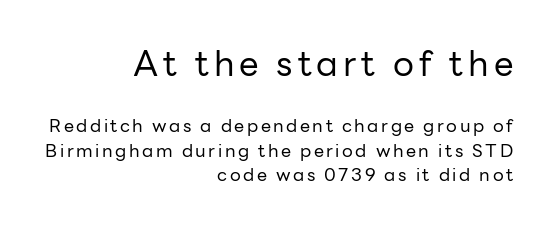
Q: Is the text bold? A: No.
Q: Is the text italic (slanted)? A: No, it is upright.
Q: Is the typeface a serif or a sans-serif typeface? A: Sans-serif.
Q: Is the text underlined? A: No.
Q: How is the paragraph aligned? A: Right-aligned.
Q: Is the spacing between lines tight, normal or loose? A: Normal.
Q: Which block of text is set in a larger size, the first (top) or the second (bottom)? A: The first (top) one.
Q: Width (condensed, normal, or wide)? A: Normal.
Q: Stroke contrast? A: Low.
Q: x-height? A: Medium.
Q: Monospaced? A: No.
